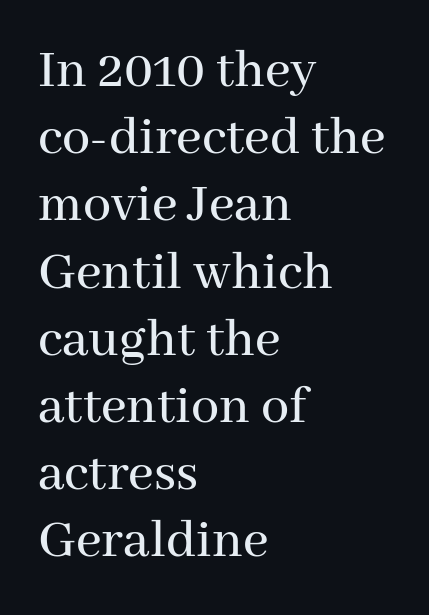
{"serif": "yes", "italic": "no", "width": "normal", "stroke_contrast": "medium", "x_height": "medium", "monospaced": "no", "underline": "no", "align": "left", "line_spacing_ratio": 1.2, "letter_spacing": "normal", "letter_spacing_em": 0.0, "glyph_px": 56}
